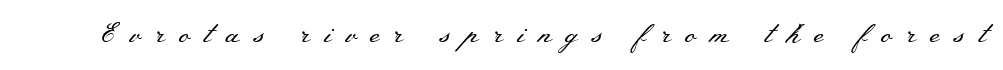
Q: Is the text bold? A: No.
Q: Is the text italic (slanted)? A: Yes.
Q: Is the typeface a serif or a sans-serif typeface? A: Serif.
Q: Is the text underlined? A: No.
Q: Is the spacing between letters normal or unusually wide? A: Unusually wide.
Q: Width (condensed, normal, or wide)? A: Wide.
Q: Stroke contrast? A: Medium.
Q: x-height? A: Small.
Q: Monospaced? A: No.
